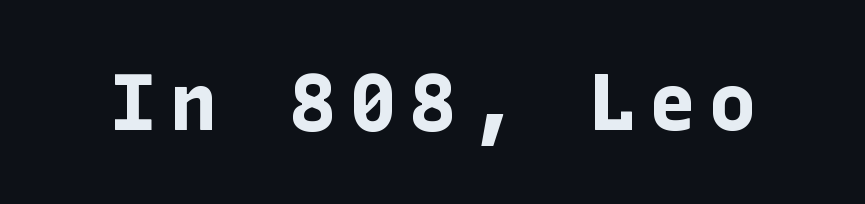
The image shows 79 px bold sans-serif type, upright; set not underlined; low stroke contrast and a medium x-height.
